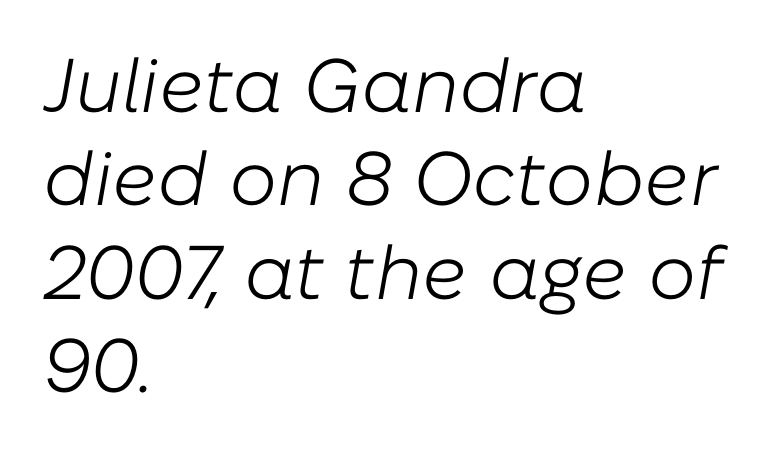
The image shows 76 px light type, italic (leaning right); set left-aligned, line spacing 1.23x, normal letter spacing, not underlined; low stroke contrast and a medium x-height.
